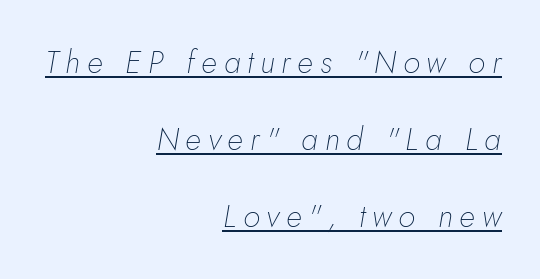
The font is comparable to plain body text, perhaps lighter. Reading down the column, the eye jumps a long way to each next line. This sample has the flowing, uneven cadence of proportional lettering. These lines have a slow, spaced-out rhythm from letter to letter. Does a line run under the words? Yes, clearly. Emphasis-style slanted type is in use.
